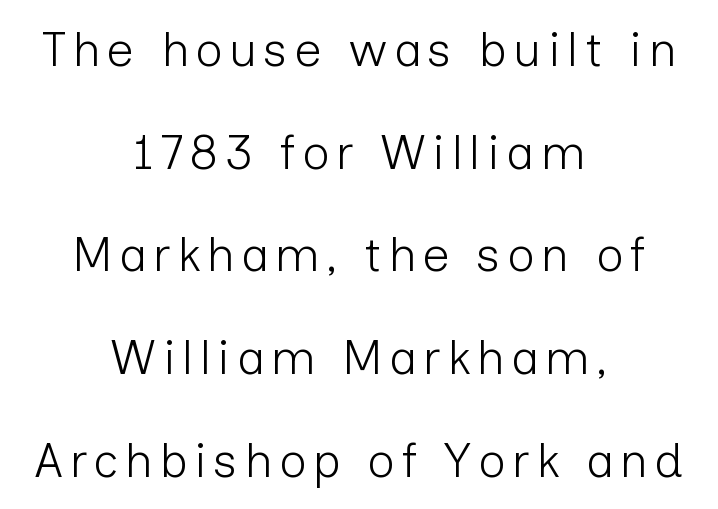
The image shows 48 px light sans-serif type, upright; set centered, loose line spacing (2.14x), not underlined; low stroke contrast and a medium x-height.
